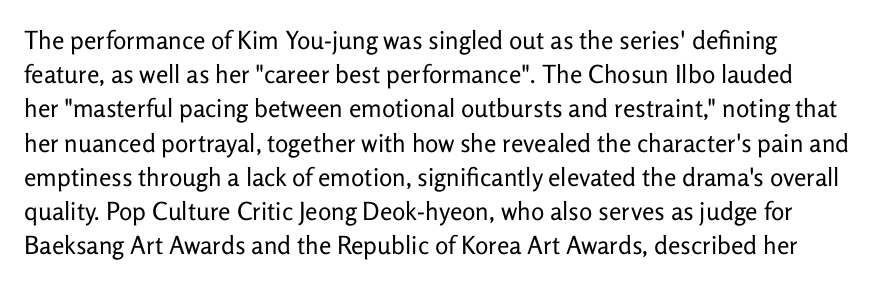
{"italic": "no", "bold": "no", "underline": "no", "line_spacing": "normal", "line_spacing_ratio": 1.37, "letter_spacing": "normal", "letter_spacing_em": 0.0, "glyph_px": 25}
